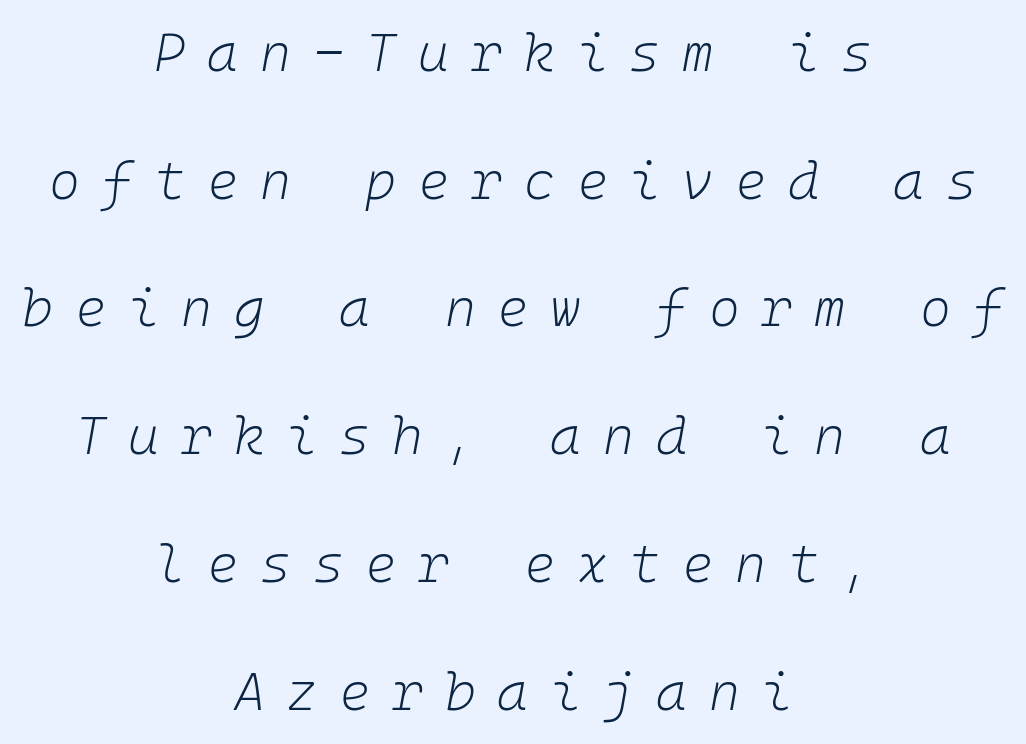
{"italic": "yes", "lean": "right", "slant_degrees": 10, "bold": "no", "weight": "light", "width": "normal", "stroke_contrast": "low", "x_height": "medium", "underline": "no", "align": "center", "line_spacing": "loose", "line_spacing_ratio": 2.41, "letter_spacing": "wide", "letter_spacing_em": 0.41, "glyph_px": 53}
